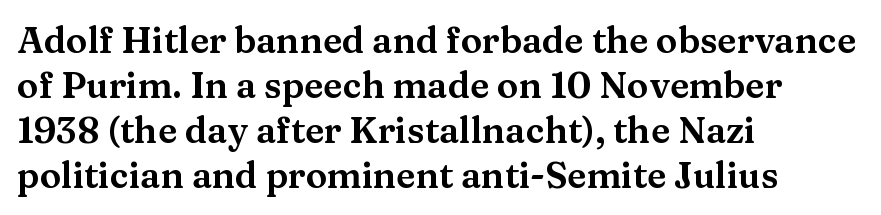
Inter-character spacing is left at the font's built-in metrics. Visually the block forms a straight wall on the left and a jagged coastline on the right. In terms of posture, this sample is upright. Quick note: interline space is typical. Old-style or modern, the face here clearly has serifs. The gap between lines stays unmarked.
